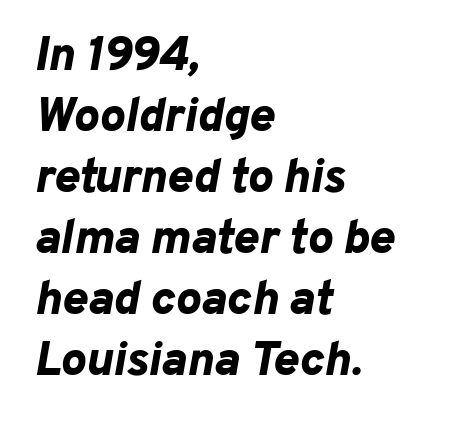
Honestly, the row spacing looks completely unremarkable. The horizontal fit of the characters is conventional and even. Notice how the stems are inclined rather than vertical — that's the hallmark of italics. What weight is shown? A full bold with thick strokes. These lines are rendered in a variable-pitch font.
